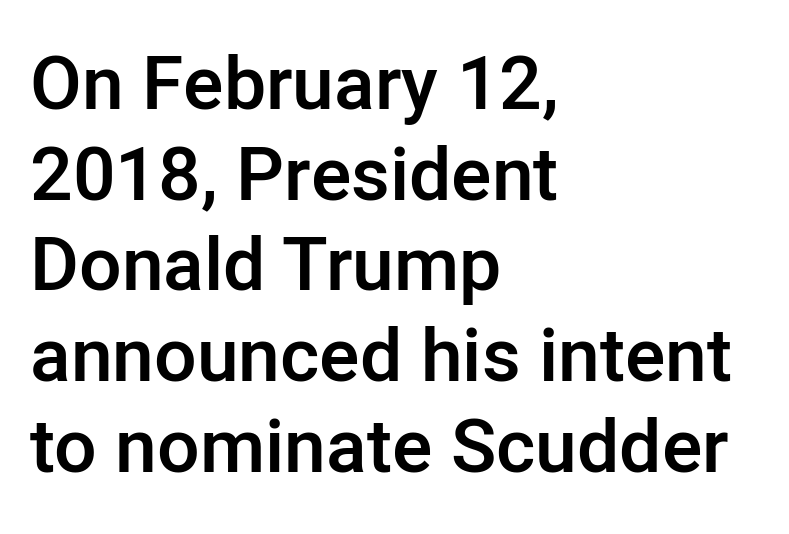
Q: Is the text bold? A: Semi-bold.
Q: Is the text italic (slanted)? A: No, it is upright.
Q: Is the typeface a serif or a sans-serif typeface? A: Sans-serif.
Q: Is the text underlined? A: No.
Q: How is the paragraph aligned? A: Left-aligned.
Q: Is the spacing between letters normal or unusually wide? A: Normal.
Q: Width (condensed, normal, or wide)? A: Normal.
Q: Stroke contrast? A: Low.
Q: x-height? A: Medium.
Q: Monospaced? A: No.
